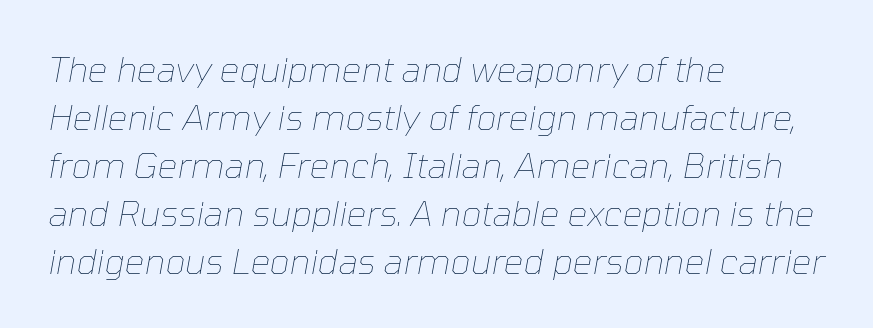
This rendering uses left alignment, leaving the right contour irregular. Does extra space separate the letters? No, they use regular spacing. Interline gaps are of average width in this sample. These lines are rendered in a variable-pitch font. The glyphs are unaccompanied by any horizontal stroke below them. The specimen reads as italic at a glance.
